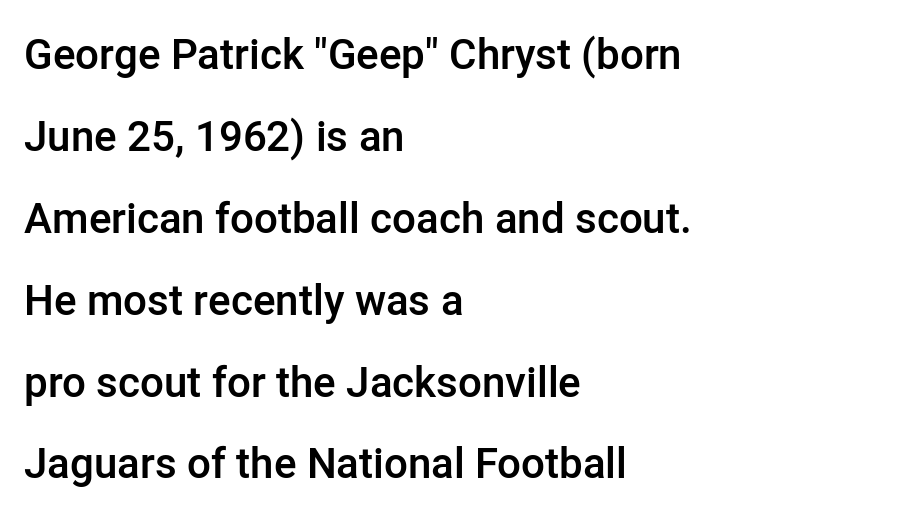
The image shows 42 px semibold sans-serif type, upright; set left-aligned, loose line spacing (1.95x), normal letter spacing, not underlined; low stroke contrast and a medium x-height.
